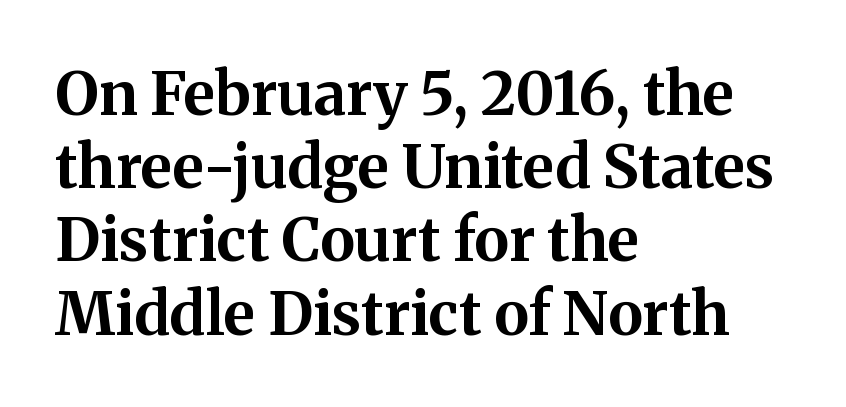
The image shows 60 px bold serif type, upright; set left-aligned, line spacing 1.22x, normal letter spacing, not underlined; medium stroke contrast and a medium x-height.
